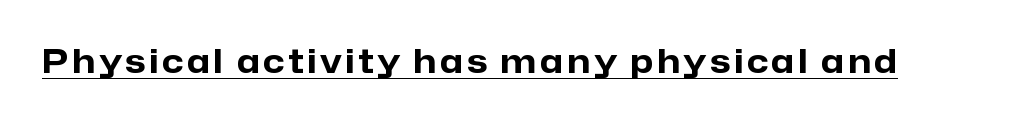
{"serif": "no", "italic": "no", "bold": "yes", "weight": "heavy", "width": "normal", "stroke_contrast": "low", "x_height": "medium", "monospaced": "no", "underline": "yes", "glyph_px": 32}
